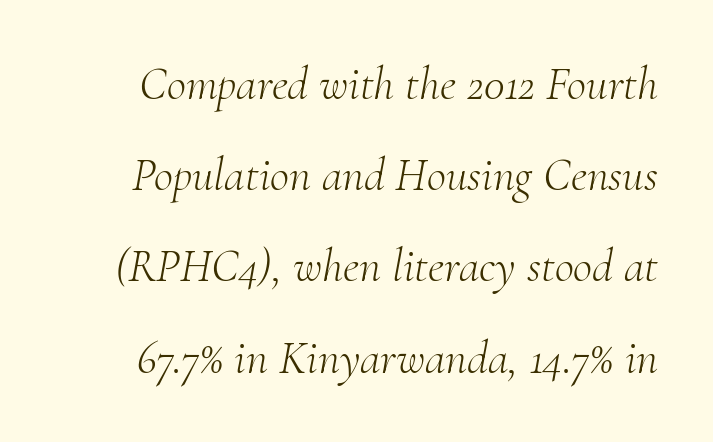
{"serif": "yes", "italic": "yes", "lean": "right", "slant_degrees": 10, "bold": "no", "weight": "light", "width": "normal", "stroke_contrast": "medium", "x_height": "small", "monospaced": "no", "underline": "no", "line_spacing": "loose", "line_spacing_ratio": 1.94, "letter_spacing": "normal", "letter_spacing_em": 0.0, "glyph_px": 47}
